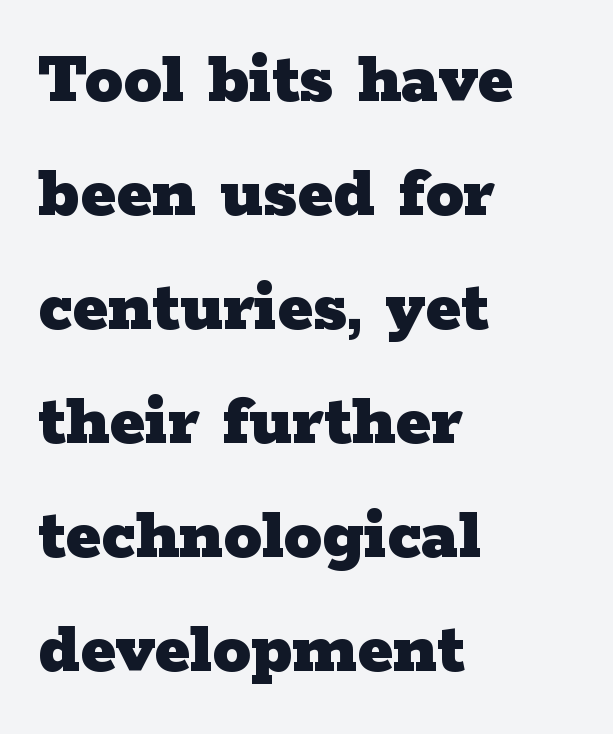
Q: Is the text bold? A: Yes.
Q: Is the text italic (slanted)? A: No, it is upright.
Q: Is the typeface a serif or a sans-serif typeface? A: Serif.
Q: Is the text underlined? A: No.
Q: How is the paragraph aligned? A: Left-aligned.
Q: Is the spacing between letters normal or unusually wide? A: Normal.
Q: Is the spacing between lines tight, normal or loose? A: Normal.
Q: Width (condensed, normal, or wide)? A: Wide.
Q: Stroke contrast? A: Low.
Q: x-height? A: Medium.
Q: Monospaced? A: No.
